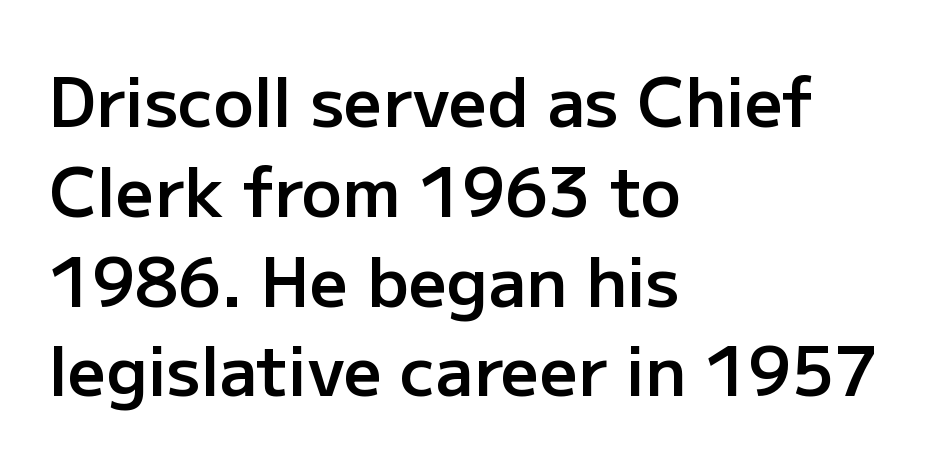
Q: Is the text bold? A: Semi-bold.
Q: Is the text italic (slanted)? A: No, it is upright.
Q: Is the typeface a serif or a sans-serif typeface? A: Sans-serif.
Q: Is the text underlined? A: No.
Q: How is the paragraph aligned? A: Left-aligned.
Q: Is the spacing between letters normal or unusually wide? A: Normal.
Q: Is the spacing between lines tight, normal or loose? A: Normal.
Q: Width (condensed, normal, or wide)? A: Normal.
Q: Stroke contrast? A: Low.
Q: x-height? A: Medium.
Q: Monospaced? A: No.
